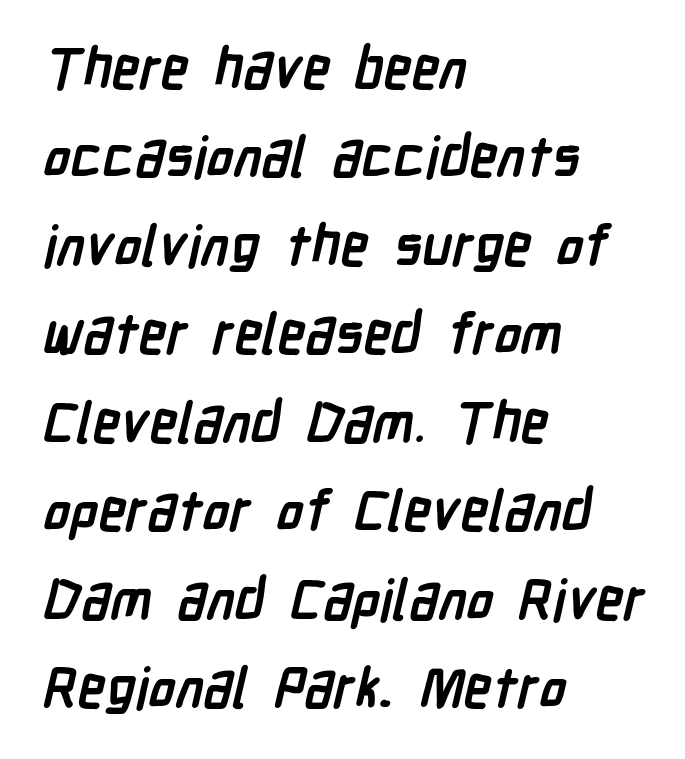
Q: Is the text bold? A: Yes.
Q: Is the typeface a serif or a sans-serif typeface? A: Sans-serif.
Q: Is the text underlined? A: No.
Q: How is the paragraph aligned? A: Left-aligned.
Q: Is the spacing between letters normal or unusually wide? A: Normal.
Q: Is the spacing between lines tight, normal or loose? A: Normal.
Q: Width (condensed, normal, or wide)? A: Condensed.
Q: Stroke contrast? A: Low.
Q: x-height? A: Medium.
Q: Monospaced? A: No.
